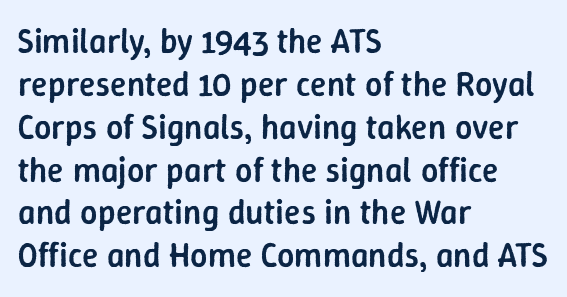
{"serif": "no", "italic": "no", "bold": "semi", "weight": "semibold", "width": "normal", "stroke_contrast": "low", "x_height": "medium", "monospaced": "no", "underline": "no", "align": "left", "line_spacing": "normal", "line_spacing_ratio": 1.26, "letter_spacing": "normal", "letter_spacing_em": 0.0, "glyph_px": 34}
